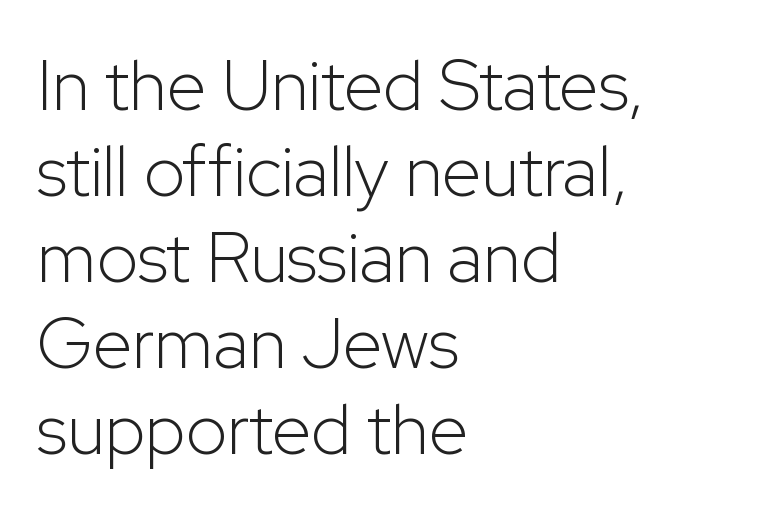
The passage shown is not underscored anywhere. Each line starts at the same left margin while the right side varies. The font sits on the lighter half of the weight spectrum, regular included. Grotesque or geometric, the face here clearly has no serifs. Ascenders rise straight up at ninety degrees.
